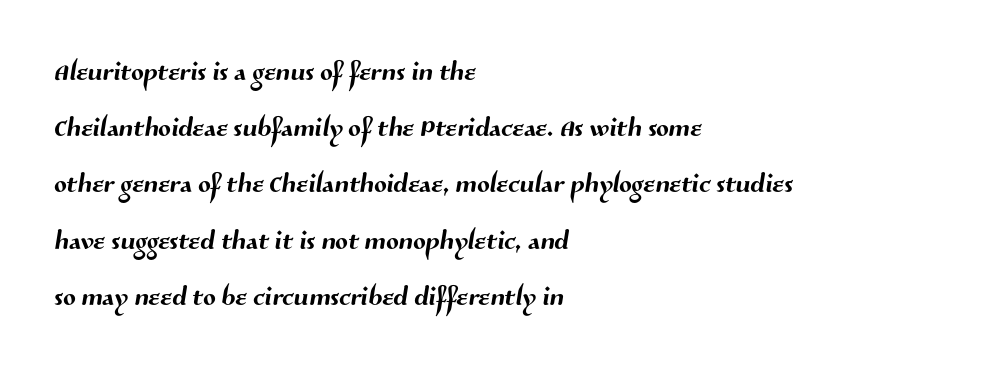
The passage shown stacks its lines at a standard gap. A typesetter would call this proportional, since set widths differ per character. Observe the absence of serifs on each vertical stroke in this sample. In CSS terms this would be text-align: left.
